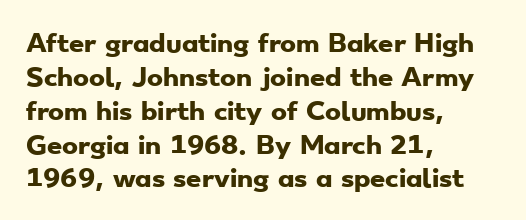
Students, this is bold: see how much ink each stroke carries. The vertical gap from one line to the next is medium. Alignment: flush left. The words here are not underlined. A typesetter would call this zero additional tracking.
